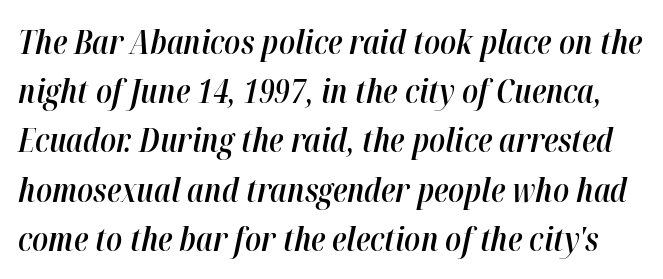
The image shows 33 px semibold, condensed type, italic (leaning right); set normal line spacing (1.49x), normal letter spacing, not underlined; high stroke contrast and a medium x-height.
